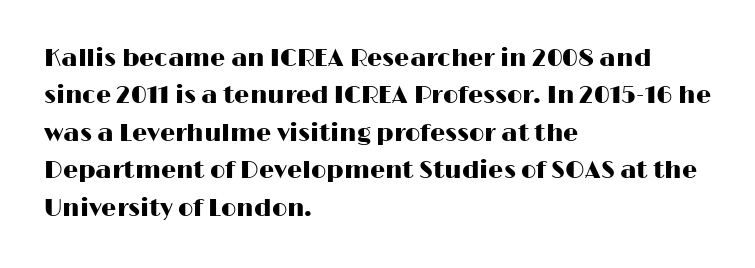
Q: Is the text italic (slanted)? A: No, it is upright.
Q: Is the text underlined? A: No.
Q: How is the paragraph aligned? A: Left-aligned.
Q: Is the spacing between letters normal or unusually wide? A: Normal.
Q: Is the spacing between lines tight, normal or loose? A: Normal.
